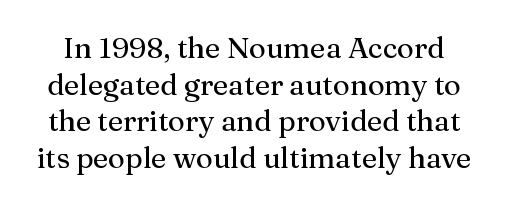
The space between consecutive lines is moderate. The rendering keeps characters at their native spacing. Is this a fixed-width face? No — the glyphs have proportional, varying widths. The lettering stays uniformly vertical, giving the passage a roman look.
